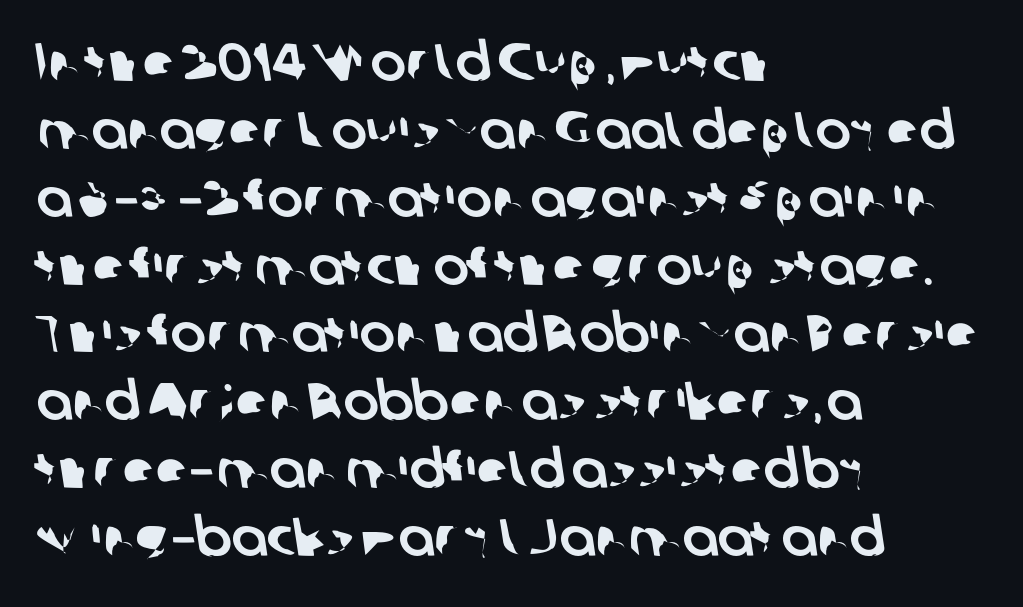
Q: Is the typeface a serif or a sans-serif typeface? A: Sans-serif.
Q: Is the text underlined? A: No.
Q: How is the paragraph aligned? A: Left-aligned.
Q: Is the spacing between letters normal or unusually wide? A: Normal.
Q: Is the spacing between lines tight, normal or loose? A: Normal.
Q: Width (condensed, normal, or wide)? A: Normal.
Q: Stroke contrast? A: Low.
Q: x-height? A: Medium.
Q: Monospaced? A: No.
